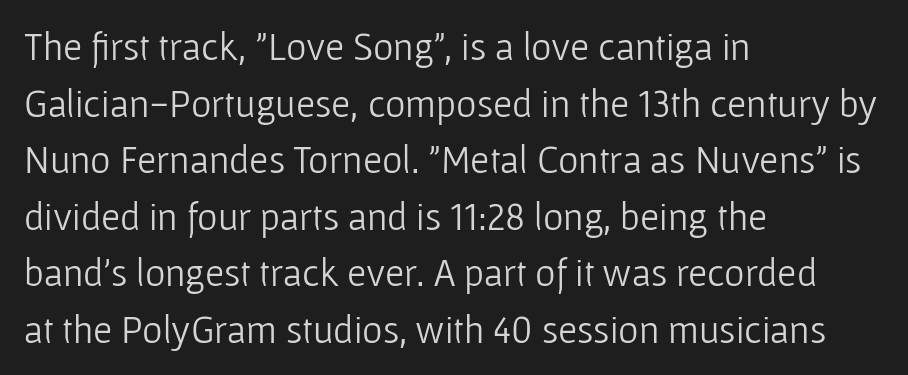
The image shows 39 px light sans-serif type, upright; set left-aligned, normal line spacing (1.45x), normal letter spacing, not underlined; low stroke contrast and a medium x-height.
